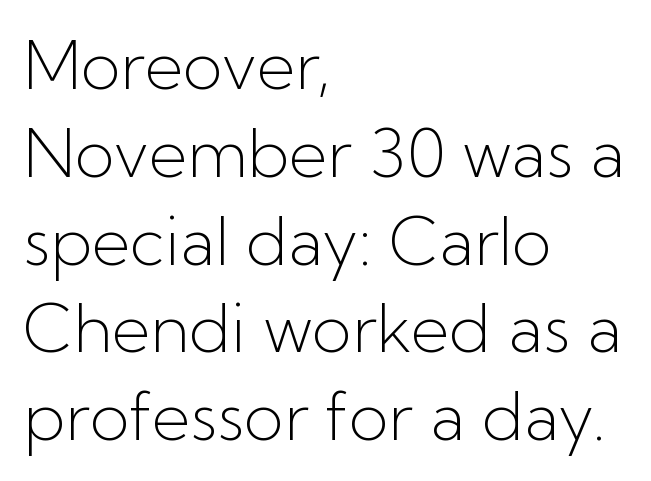
Q: Is the text bold? A: No.
Q: Is the text italic (slanted)? A: No, it is upright.
Q: Is the typeface a serif or a sans-serif typeface? A: Sans-serif.
Q: Is the text underlined? A: No.
Q: How is the paragraph aligned? A: Left-aligned.
Q: Is the spacing between letters normal or unusually wide? A: Normal.
Q: Is the spacing between lines tight, normal or loose? A: Normal.
Q: Width (condensed, normal, or wide)? A: Normal.
Q: Stroke contrast? A: Low.
Q: x-height? A: Medium.
Q: Monospaced? A: No.
